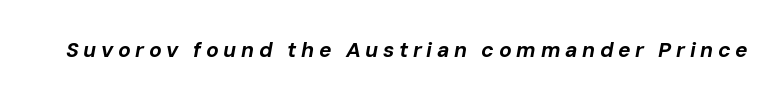
The image shows 21 px bold type, italic (leaning right); set unusually wide letter spacing (+0.22 em), not underlined.
